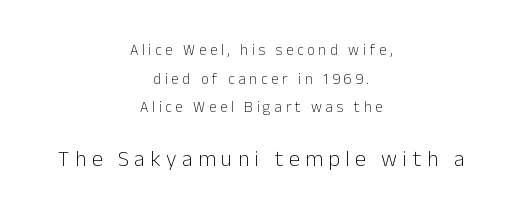
The image shows 22 px text type, upright; set centered, loose line spacing (1.91x), unusually wide letter spacing (+0.25 em), not underlined; the second (bottom) block is 1.47x larger.
